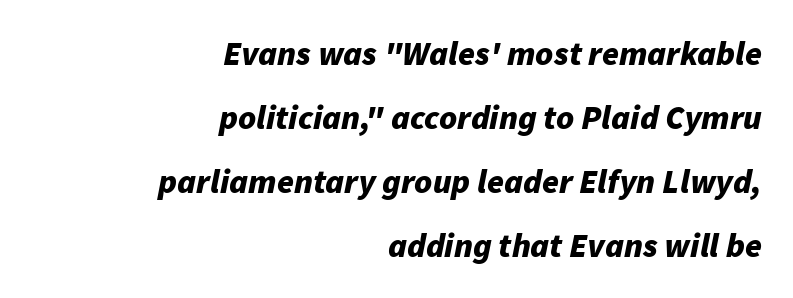
Q: Is the text bold? A: Yes.
Q: Is the text italic (slanted)? A: Yes, it leans right by about 11 degrees.
Q: Is the text underlined? A: No.
Q: How is the paragraph aligned? A: Right-aligned.
Q: Is the spacing between letters normal or unusually wide? A: Normal.
Q: Width (condensed, normal, or wide)? A: Normal.
Q: Stroke contrast? A: Low.
Q: x-height? A: Medium.
Q: Monospaced? A: No.
